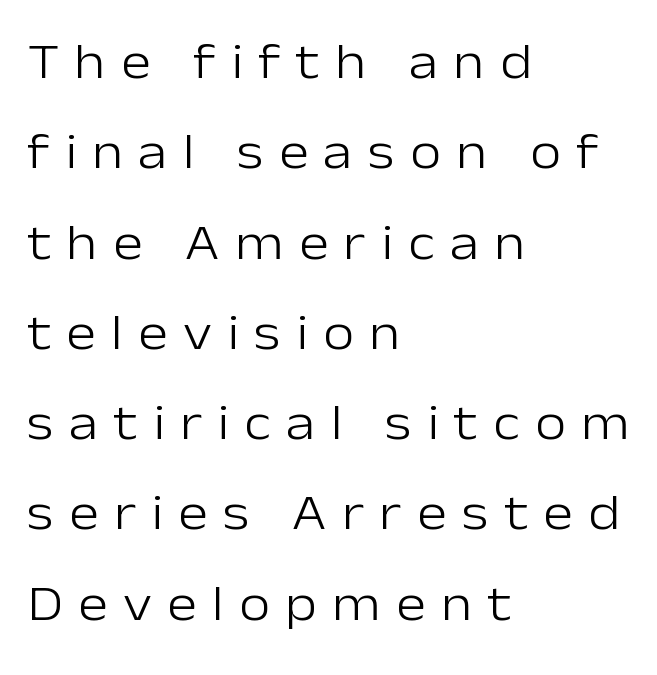
The letters look calm and open, with moderate or lighter stems. The paragraph has a hard left edge and a soft right edge. Compared with typical body copy, the letter spacing here is much looser. Clear beneath every line of the passage. This is sans-serif lettering, the kind often seen on screens and signage.
